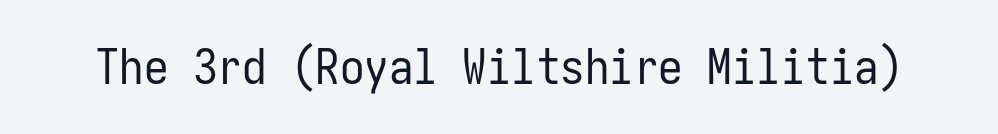
Caption: standard tracking, unaltered. The lettering stays uniformly vertical, giving the passage a roman look. Plain, unruled lines of type. The weight would be labelled regular, book, light, or lighter still.
